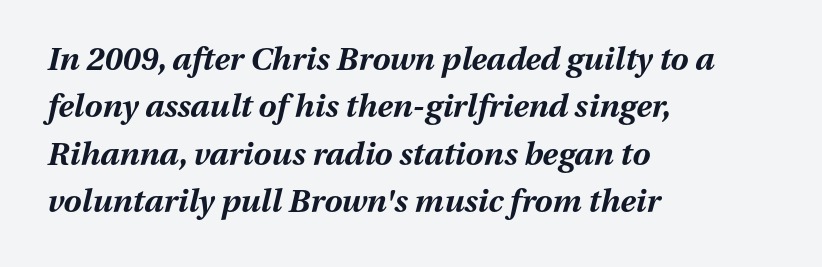
Is this a fixed-width face? No — the glyphs have proportional, varying widths. This rendering uses left alignment, leaving the right contour irregular. Nobody drew a line under any word here. Weight: bold. Observe the lean: these are italic letterforms. This sample keeps an unexceptional amount of space between lines.
